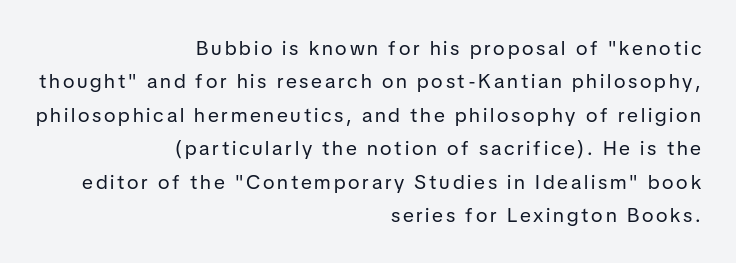
{"italic": "no", "bold": "no", "underline": "no", "align": "right", "line_spacing": "normal", "line_spacing_ratio": 1.67, "glyph_px": 20}
